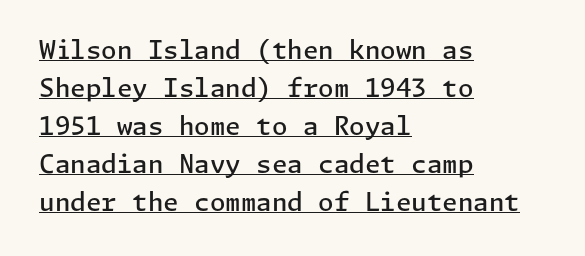
The image shows 25 px text type, upright; set left-aligned, normal line spacing (1.52x), normal letter spacing, underlined.
